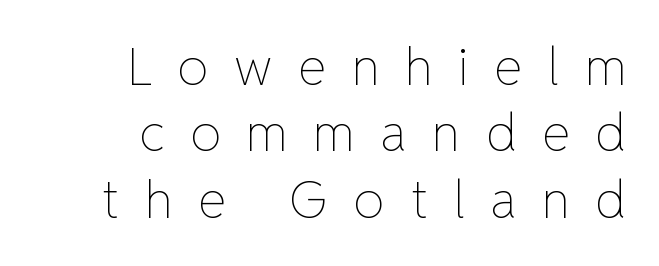
{"italic": "no", "bold": "no", "weight": "thin", "width": "normal", "stroke_contrast": "low", "x_height": "medium", "monospaced": "no", "underline": "no", "align": "right", "line_spacing": "normal", "line_spacing_ratio": 1.3, "letter_spacing": "wide", "letter_spacing_em": 0.5, "glyph_px": 51}
